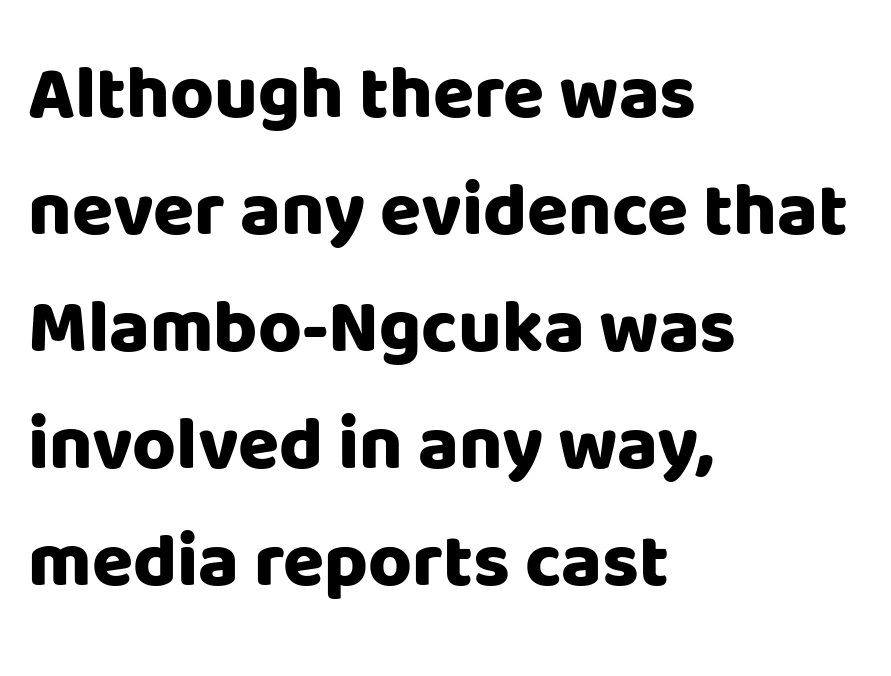
The image shows 75 px heavy sans-serif type, upright; set left-aligned, normal line spacing (1.56x), normal letter spacing, not underlined; low stroke contrast and a large x-height.
